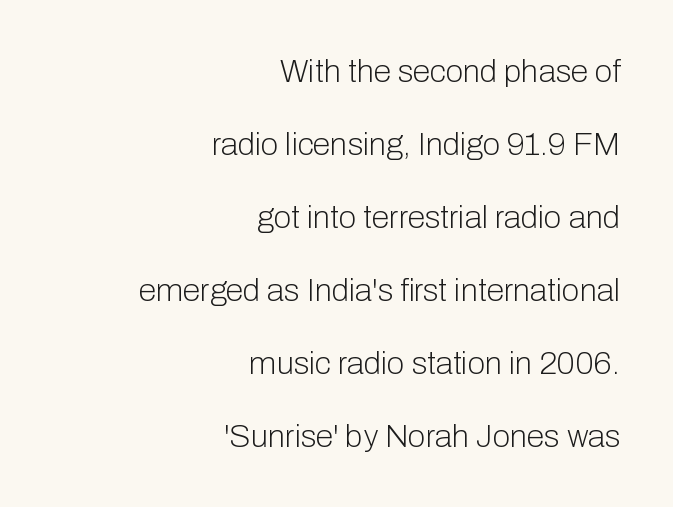
{"serif": "no", "italic": "no", "bold": "no", "weight": "light", "width": "normal", "stroke_contrast": "low", "x_height": "medium", "monospaced": "no", "underline": "no", "align": "right", "line_spacing": "loose", "line_spacing_ratio": 2.28, "letter_spacing": "normal", "letter_spacing_em": 0.0, "glyph_px": 32}
